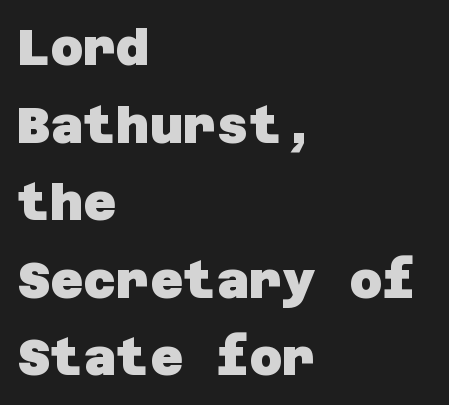
{"serif": "no", "bold": "yes", "weight": "heavy", "width": "normal", "stroke_contrast": "low", "x_height": "large", "underline": "no", "align": "left", "line_spacing": "normal", "line_spacing_ratio": 1.52, "letter_spacing": "normal", "letter_spacing_em": 0.0, "glyph_px": 51}
